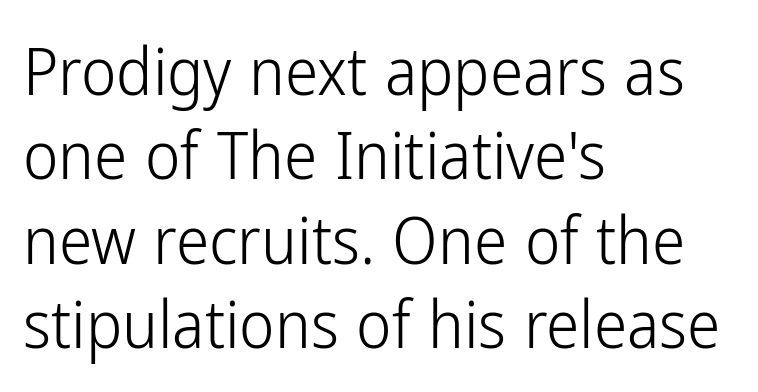
Q: Is the text bold? A: No.
Q: Is the text italic (slanted)? A: No, it is upright.
Q: Is the typeface a serif or a sans-serif typeface? A: Sans-serif.
Q: Is the text underlined? A: No.
Q: How is the paragraph aligned? A: Left-aligned.
Q: Is the spacing between letters normal or unusually wide? A: Normal.
Q: Is the spacing between lines tight, normal or loose? A: Normal.
Q: Width (condensed, normal, or wide)? A: Condensed.
Q: Stroke contrast? A: Low.
Q: x-height? A: Medium.
Q: Monospaced? A: No.
